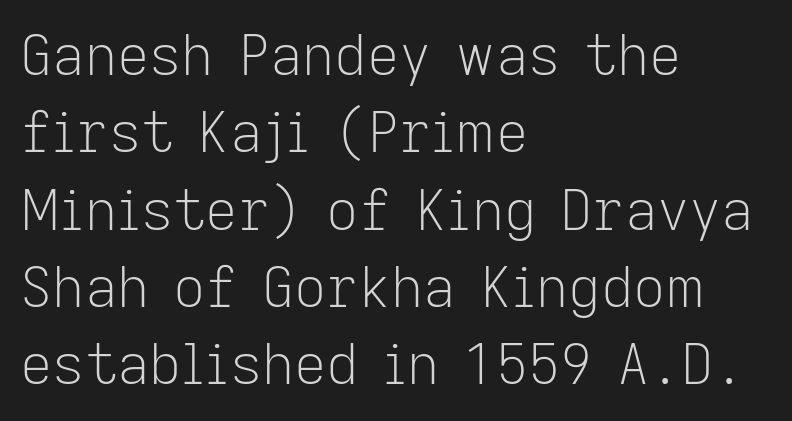
Where is the straight margin? On the left. The axis of the letterforms is exactly vertical. Is the stroke heavy? The answer is a plain regular-or-lighter. Underlining? Definitely not there.
